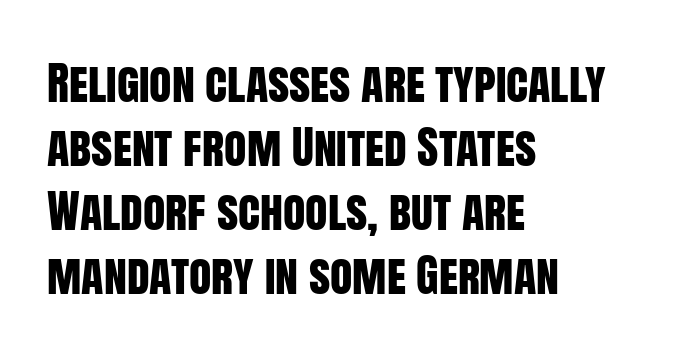
{"serif": "no", "italic": "no", "width": "condensed", "stroke_contrast": "low", "x_height": "large", "monospaced": "no", "underline": "no", "align": "left", "line_spacing": "normal", "line_spacing_ratio": 1.39, "letter_spacing": "normal", "letter_spacing_em": 0.0, "glyph_px": 46}
